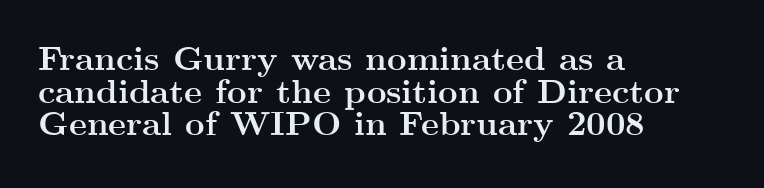
The image shows 34 px semibold, wide serif type, upright; set left-aligned, tight line spacing (0.96x), normal letter spacing, not underlined; medium stroke contrast and a small x-height.
